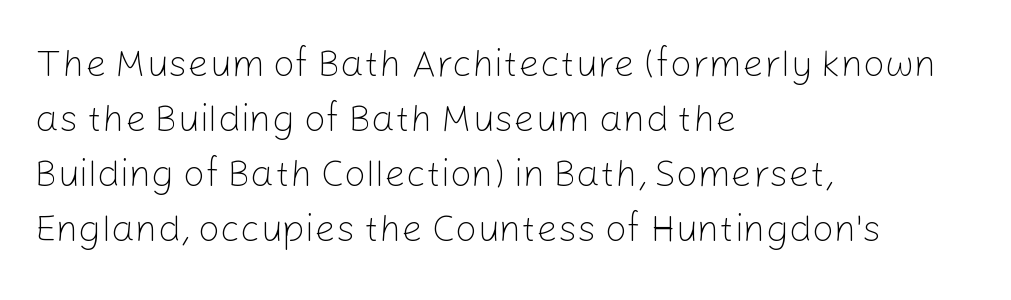
Font category for this specimen: sans-serif. Letter spacing: default. Casual observation: everything's shoved over to the left. This reads as an unemphasized weight, regular at the heaviest.
